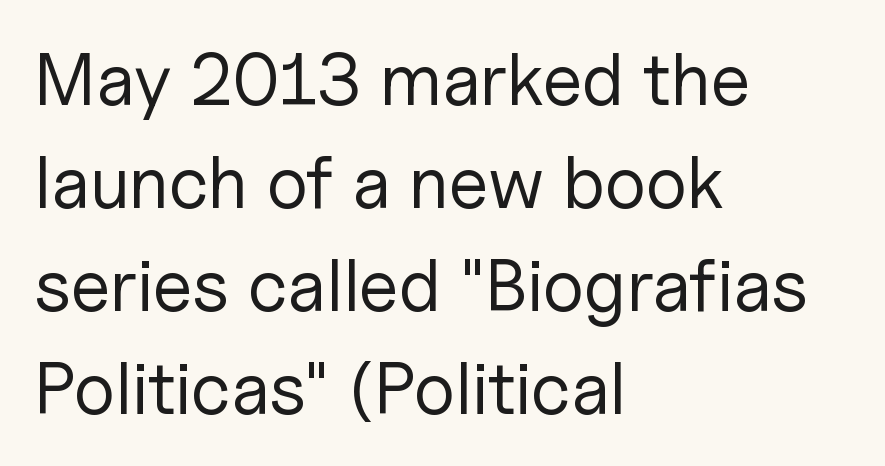
Q: Is the text bold? A: No.
Q: Is the text italic (slanted)? A: No, it is upright.
Q: Is the typeface a serif or a sans-serif typeface? A: Sans-serif.
Q: Is the text underlined? A: No.
Q: How is the paragraph aligned? A: Left-aligned.
Q: Is the spacing between letters normal or unusually wide? A: Normal.
Q: Is the spacing between lines tight, normal or loose? A: Normal.
Q: Width (condensed, normal, or wide)? A: Normal.
Q: Stroke contrast? A: Low.
Q: x-height? A: Medium.
Q: Monospaced? A: No.
